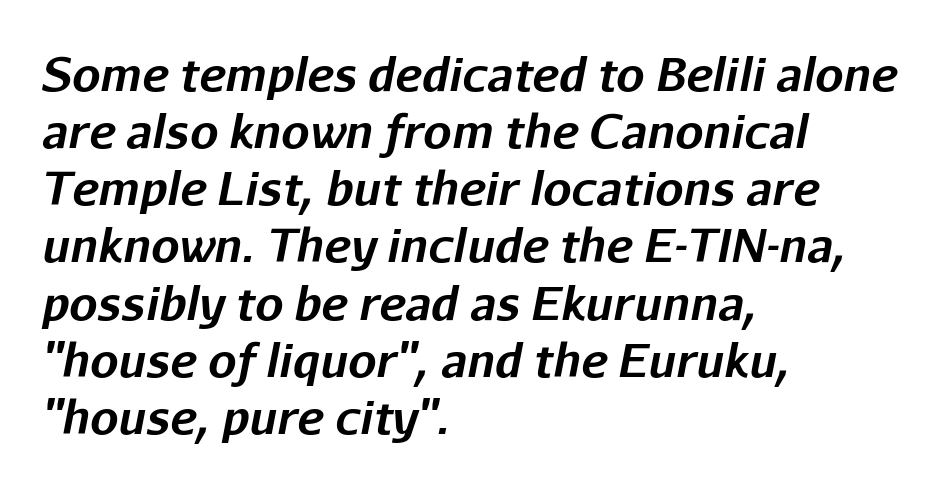
The image shows 45 px bold type, italic (leaning right); set left-aligned, normal line spacing (1.27x), normal letter spacing, not underlined; low stroke contrast and a medium x-height.
